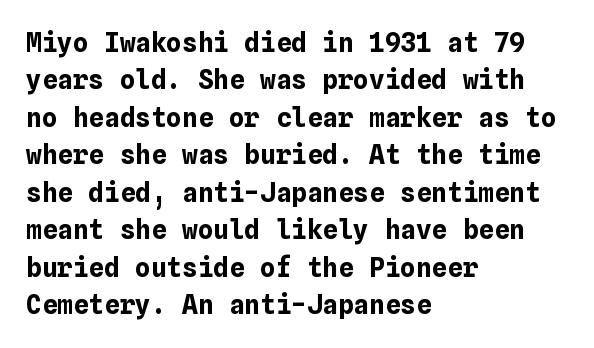
Q: Is the text bold? A: Yes.
Q: Is the text italic (slanted)? A: No, it is upright.
Q: Is the text underlined? A: No.
Q: How is the paragraph aligned? A: Left-aligned.
Q: Is the spacing between letters normal or unusually wide? A: Normal.
Q: Is the spacing between lines tight, normal or loose? A: Normal.
